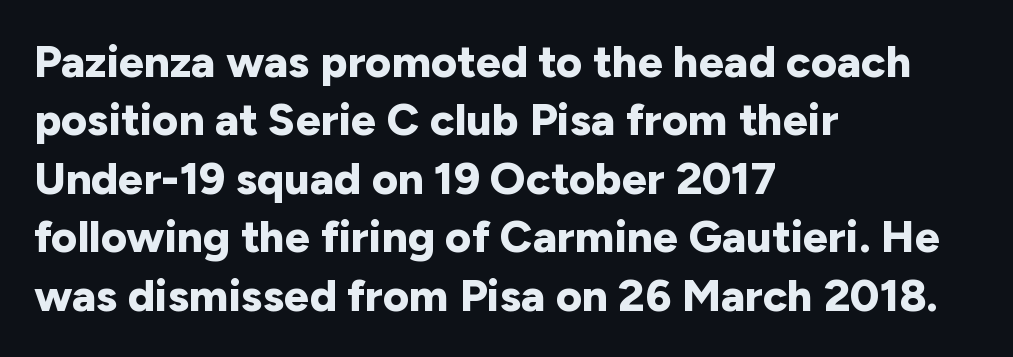
Looks like regular typesetting: each glyph gets only the width it needs. Has an underline been added? It has not. Its strokes are broad and dark, the hallmark of bold type. Font category for this specimen: sans-serif. These lines sit exactly where default settings would place them.
